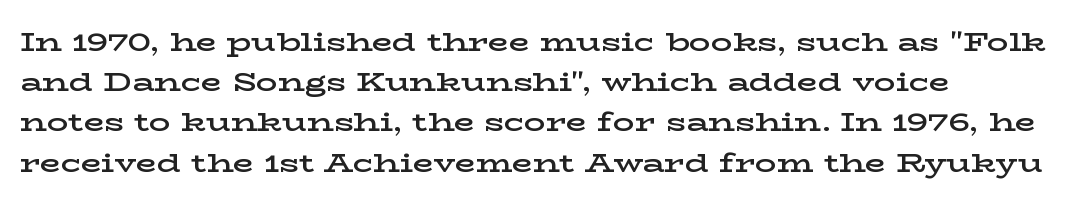
Q: Is the text bold? A: Semi-bold.
Q: Is the text italic (slanted)? A: No, it is upright.
Q: Is the text underlined? A: No.
Q: Is the spacing between letters normal or unusually wide? A: Normal.
Q: Is the spacing between lines tight, normal or loose? A: Normal.
